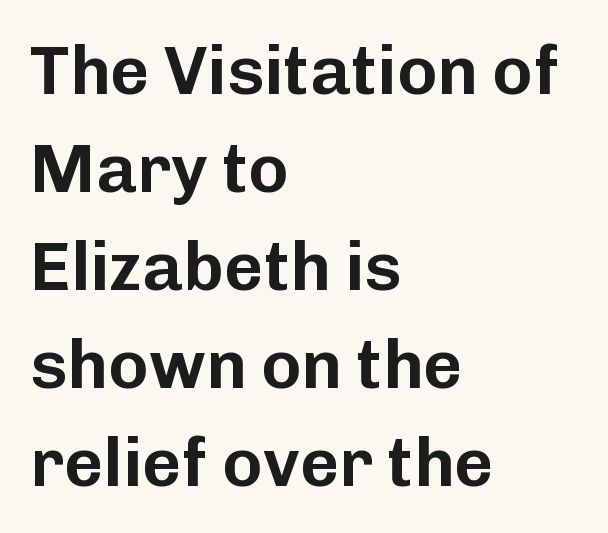
The image shows 68 px sans-serif type, upright; set left-aligned, normal line spacing (1.44x), normal letter spacing, not underlined; low stroke contrast and a medium x-height.
